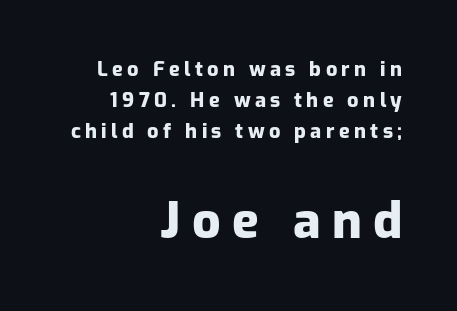
Q: Is the text bold? A: Yes.
Q: Is the text italic (slanted)? A: No, it is upright.
Q: Is the typeface a serif or a sans-serif typeface? A: Sans-serif.
Q: Is the text underlined? A: No.
Q: How is the paragraph aligned? A: Right-aligned.
Q: Is the spacing between letters normal or unusually wide? A: Unusually wide.
Q: Is the spacing between lines tight, normal or loose? A: Normal.
Q: Which block of text is set in a larger size, the first (top) or the second (bottom)? A: The second (bottom) one.
Q: Width (condensed, normal, or wide)? A: Normal.
Q: Stroke contrast? A: Low.
Q: x-height? A: Medium.
Q: Monospaced? A: No.
